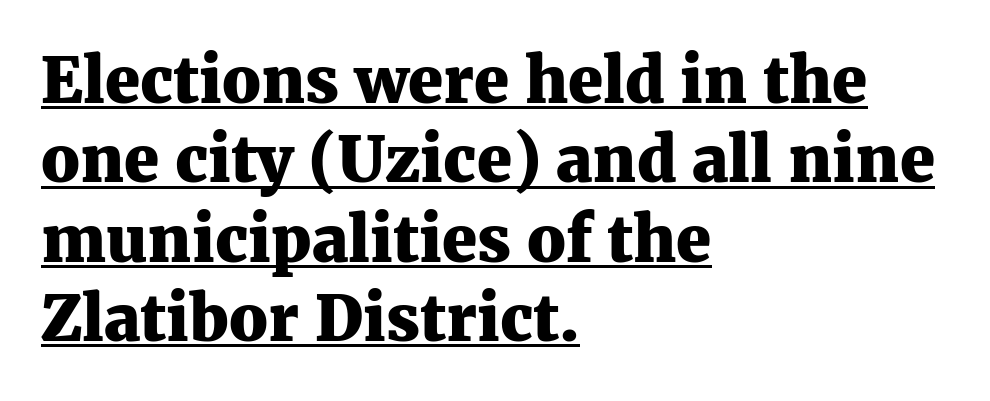
The image shows 63 px heavy serif type, upright; set left-aligned, normal line spacing (1.26x), normal letter spacing, underlined; medium stroke contrast and a medium x-height.
